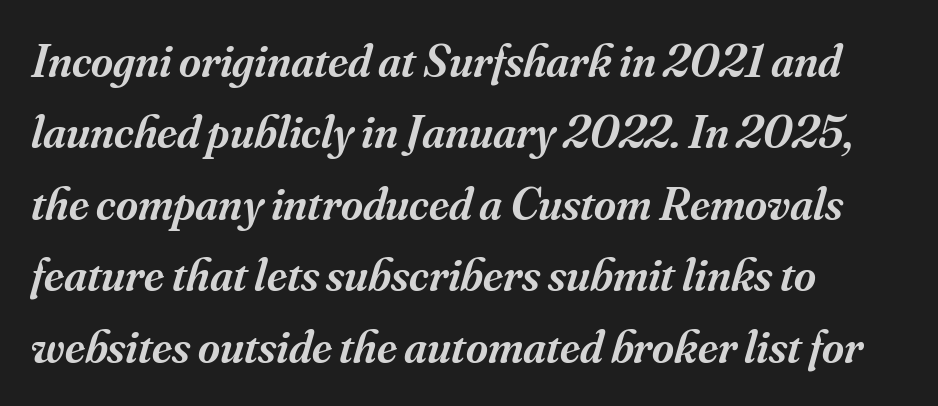
Q: Is the text bold? A: Semi-bold.
Q: Is the text italic (slanted)? A: Yes, it leans right by about 16 degrees.
Q: Is the typeface a serif or a sans-serif typeface? A: Serif.
Q: Is the text underlined? A: No.
Q: How is the paragraph aligned? A: Left-aligned.
Q: Is the spacing between letters normal or unusually wide? A: Normal.
Q: Is the spacing between lines tight, normal or loose? A: Normal.
Q: Width (condensed, normal, or wide)? A: Normal.
Q: Stroke contrast? A: Medium.
Q: x-height? A: Small.
Q: Monospaced? A: No.
